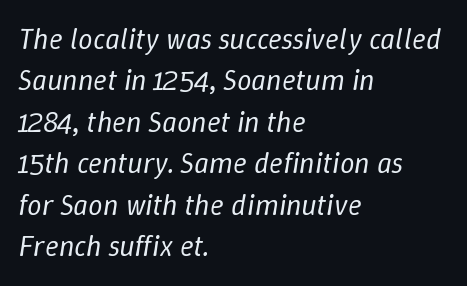
The image shows 29 px regular-weight type, italic (leaning right); set left-aligned, normal line spacing (1.43x), normal letter spacing, not underlined; low stroke contrast and a medium x-height.
